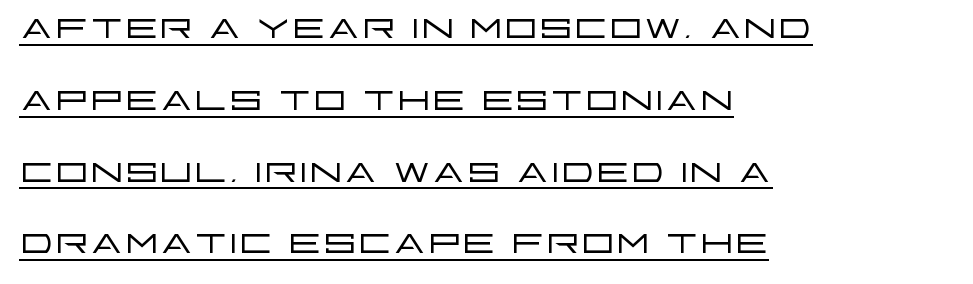
Q: Is the text bold? A: No.
Q: Is the text italic (slanted)? A: No, it is upright.
Q: Is the typeface a serif or a sans-serif typeface? A: Sans-serif.
Q: Is the text underlined? A: Yes.
Q: How is the paragraph aligned? A: Left-aligned.
Q: Is the spacing between letters normal or unusually wide? A: Normal.
Q: Is the spacing between lines tight, normal or loose? A: Normal.
Q: Width (condensed, normal, or wide)? A: Wide.
Q: Stroke contrast? A: Low.
Q: x-height? A: Large.
Q: Monospaced? A: No.
